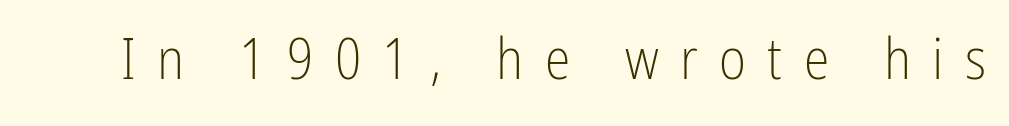
{"serif": "no", "italic": "no", "bold": "no", "weight": "light", "width": "condensed", "stroke_contrast": "low", "x_height": "medium", "monospaced": "no", "underline": "no", "letter_spacing": "wide", "letter_spacing_em": 0.37, "glyph_px": 58}
